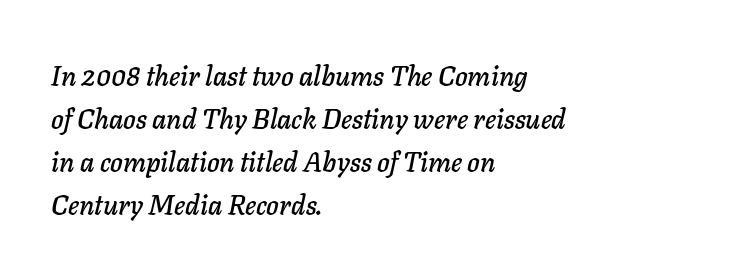
Interline gaps are of average width in this sample. This sample is left-justified, so line endings fall wherever the words run out. Posture: slanted. The words here are not underlined.
